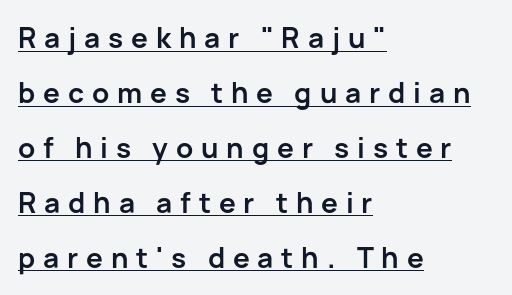
Q: Is the text bold? A: Yes.
Q: Is the text italic (slanted)? A: No, it is upright.
Q: Is the typeface a serif or a sans-serif typeface? A: Sans-serif.
Q: Is the text underlined? A: Yes.
Q: How is the paragraph aligned? A: Left-aligned.
Q: Is the spacing between letters normal or unusually wide? A: Unusually wide.
Q: Is the spacing between lines tight, normal or loose? A: Loose.
Q: Width (condensed, normal, or wide)? A: Normal.
Q: Stroke contrast? A: Low.
Q: x-height? A: Medium.
Q: Monospaced? A: No.
